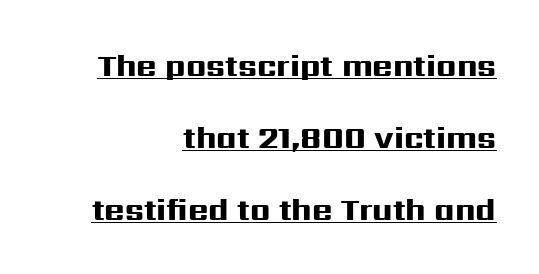
The image shows 31 px heavy, wide sans-serif type, upright; set right-aligned, loose line spacing (2.32x), normal letter spacing, underlined; high stroke contrast and a medium x-height.
